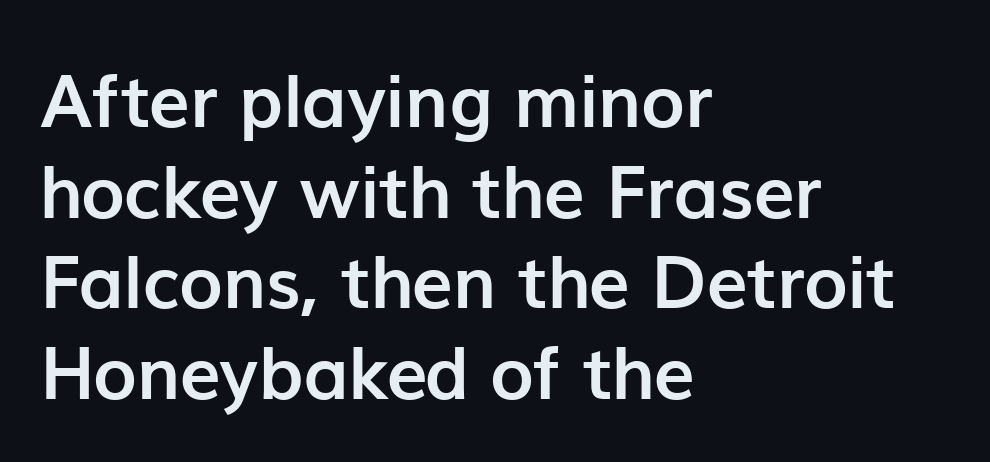
Q: Is the text bold? A: Yes.
Q: Is the text italic (slanted)? A: No, it is upright.
Q: Is the typeface a serif or a sans-serif typeface? A: Sans-serif.
Q: Is the text underlined? A: No.
Q: How is the paragraph aligned? A: Left-aligned.
Q: Is the spacing between letters normal or unusually wide? A: Normal.
Q: Width (condensed, normal, or wide)? A: Normal.
Q: Stroke contrast? A: Low.
Q: x-height? A: Medium.
Q: Monospaced? A: No.
